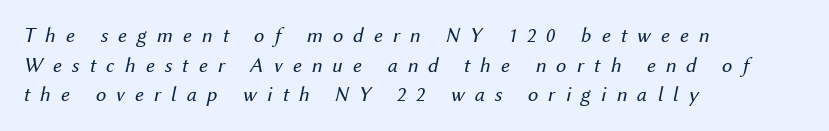
{"italic": "yes", "lean": "right", "slant_degrees": 12, "bold": "no", "underline": "no", "align": "left", "line_spacing": "normal", "line_spacing_ratio": 1.41, "letter_spacing": "wide", "letter_spacing_em": 0.48, "glyph_px": 21}
